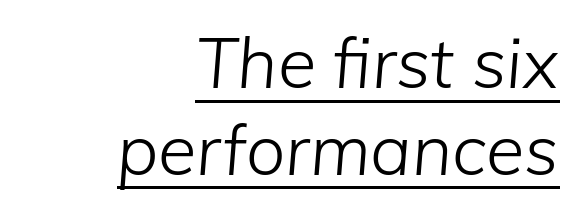
Vertical stems look standard width or narrower in stroke. Caption: multi-line text, flush right, ragged left. Note the varied advance widths — an 'i' is clearly narrower than an 'm'. Slanted lettering throughout.
